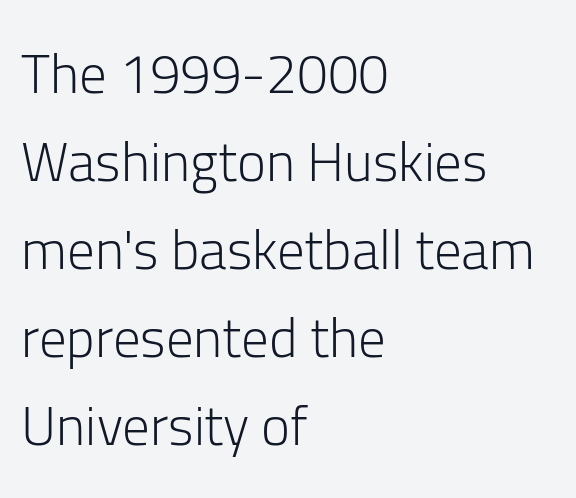
{"serif": "no", "italic": "no", "bold": "no", "weight": "light", "width": "normal", "stroke_contrast": "low", "x_height": "medium", "monospaced": "no", "underline": "no", "align": "left", "line_spacing": "normal", "line_spacing_ratio": 1.6, "letter_spacing": "normal", "letter_spacing_em": 0.0, "glyph_px": 55}
